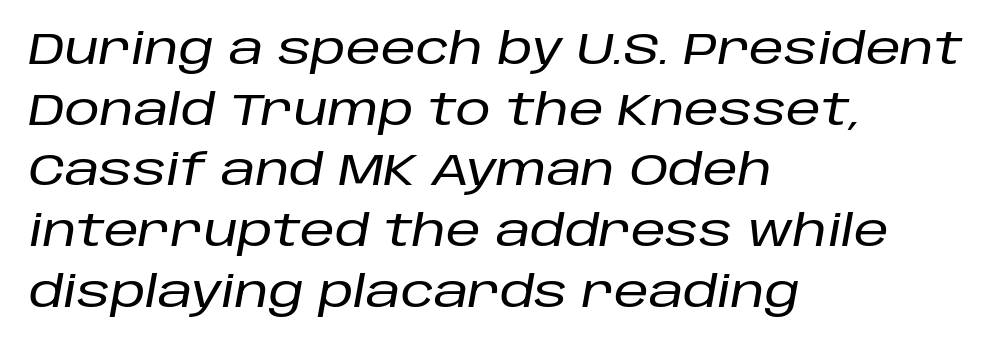
The image shows 44 px text type, italic (leaning right); set left-aligned, normal line spacing (1.38x), normal letter spacing, not underlined; low stroke contrast and a large x-height.
